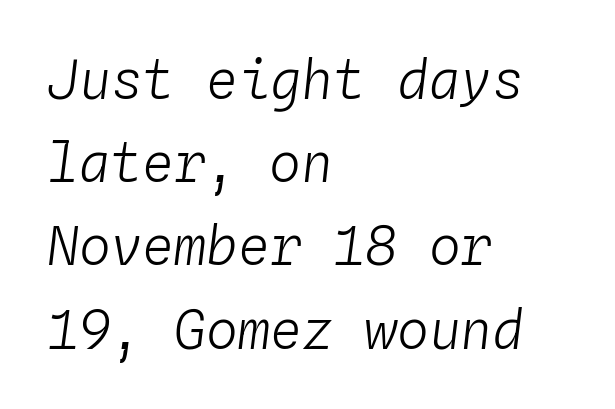
The image shows 53 px light type, italic (leaning right), monospaced; set left-aligned, normal line spacing (1.57x), normal letter spacing, not underlined; low stroke contrast and a medium x-height.
